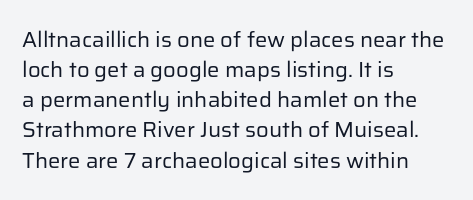
Q: Is the text bold? A: No.
Q: Is the text italic (slanted)? A: No, it is upright.
Q: Is the text underlined? A: No.
Q: How is the paragraph aligned? A: Left-aligned.
Q: Is the spacing between letters normal or unusually wide? A: Normal.
Q: Is the spacing between lines tight, normal or loose? A: Normal.
